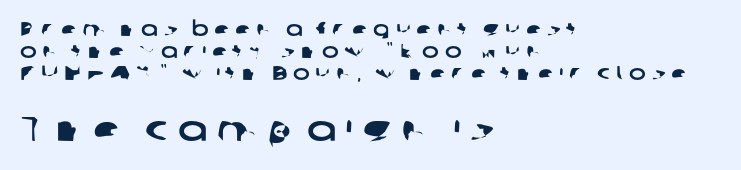
Q: Is the typeface a serif or a sans-serif typeface? A: Sans-serif.
Q: Is the text underlined? A: No.
Q: How is the paragraph aligned? A: Left-aligned.
Q: Is the spacing between letters normal or unusually wide? A: Unusually wide.
Q: Is the spacing between lines tight, normal or loose? A: Tight.
Q: Which block of text is set in a larger size, the first (top) or the second (bottom)? A: The second (bottom) one.
Q: Width (condensed, normal, or wide)? A: Wide.
Q: Stroke contrast? A: Low.
Q: x-height? A: Medium.
Q: Monospaced? A: No.
